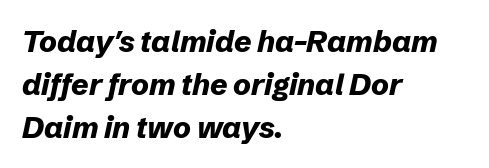
{"italic": "yes", "lean": "right", "slant_degrees": 12, "bold": "yes", "weight": "bold", "width": "normal", "stroke_contrast": "low", "x_height": "medium", "monospaced": "no", "underline": "no", "align": "left", "line_spacing": "normal", "line_spacing_ratio": 1.43, "letter_spacing": "normal", "letter_spacing_em": 0.0, "glyph_px": 30}
